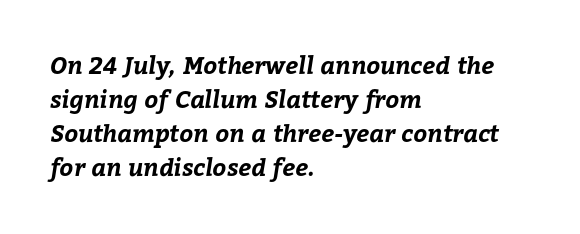
{"bold": "yes", "underline": "no", "align": "left", "line_spacing": "normal", "line_spacing_ratio": 1.42, "letter_spacing": "normal", "letter_spacing_em": 0.0, "glyph_px": 24}
